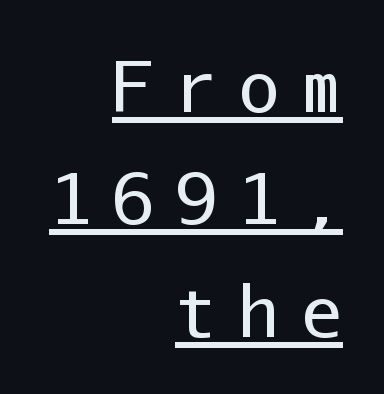
Weight: in the light-to-regular range. Is this a sans? Yes — the strokes have no serifs. Notice how descenders clear the ascenders below comfortably — that's standard leading. Is there any slant? The stems are plumb. Short note: letters widely spaced.
